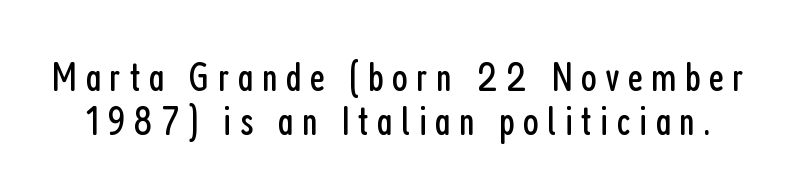
{"serif": "no", "italic": "no", "bold": "no", "weight": "regular", "width": "condensed", "stroke_contrast": "low", "x_height": "medium", "monospaced": "no", "underline": "no", "line_spacing": "tight", "line_spacing_ratio": 1.07, "letter_spacing": "wide", "letter_spacing_em": 0.2, "glyph_px": 41}
